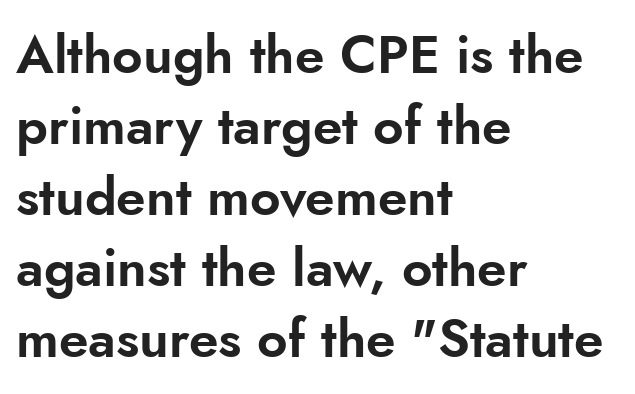
Q: Is the text italic (slanted)? A: No, it is upright.
Q: Is the typeface a serif or a sans-serif typeface? A: Sans-serif.
Q: Is the text underlined? A: No.
Q: How is the paragraph aligned? A: Left-aligned.
Q: Is the spacing between letters normal or unusually wide? A: Normal.
Q: Is the spacing between lines tight, normal or loose? A: Normal.
Q: Width (condensed, normal, or wide)? A: Normal.
Q: Stroke contrast? A: Low.
Q: x-height? A: Small.
Q: Monospaced? A: No.
